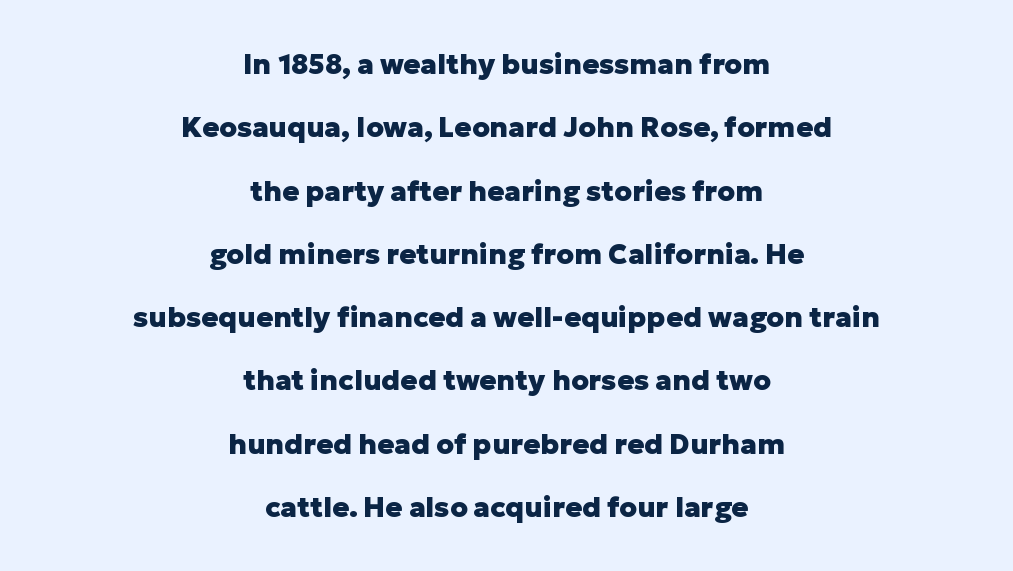
These lines are rendered in a variable-pitch font. The glyphs are unaccompanied by any horizontal stroke below them. Weight check: bold — yes, fully. If you measured baseline to baseline, you'd find a long distance.
